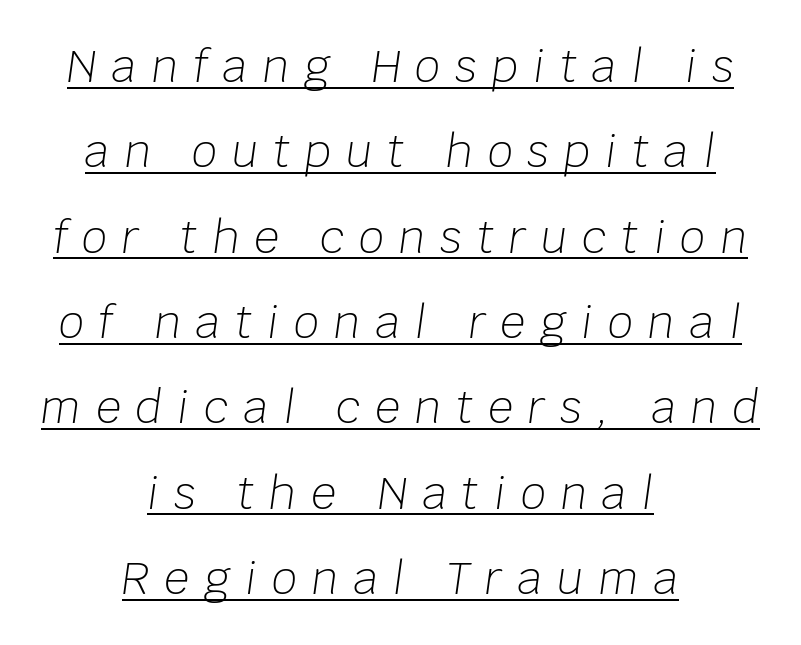
The glyphs are accompanied by a horizontal stroke just below them. The letters look calm and open, with moderate or lighter stems. Do the characters align in a grid? No, the font is proportional. The passage is arranged like a title page — every line centered. The designer dialed line spacing up above the default.
